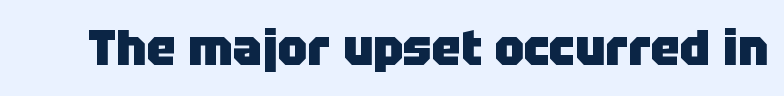
The rendering uses natural spacing where letterforms have individual widths. This is sans-serif lettering, the kind often seen on screens and signage. Beneath every word, the page is bare. Do the letters lean? They stand straight. Bold? Absolutely — the strokes are thick and heavy. The line texture is even and compact thanks to regular tracking.
